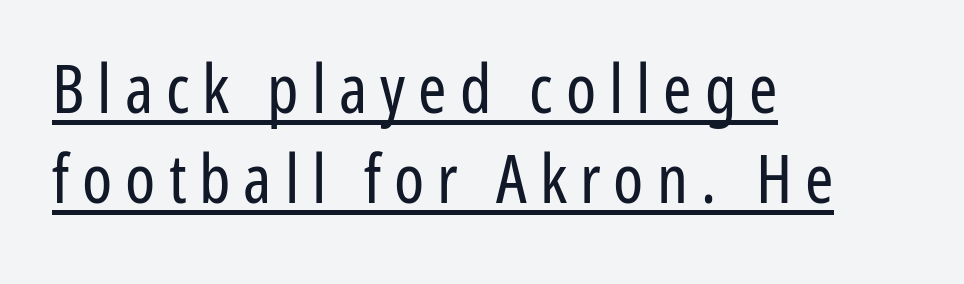
Unlike italic type, these characters show no tilt at all. You can see a thin bar hugging the bottom of the glyphs. The typesetter chose a ragged-right arrangement here. A normal amount of white space separates one row of letters from the next.
